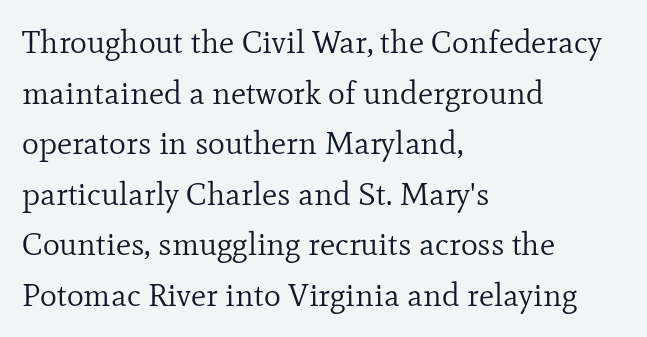
The image shows 32 px regular-weight serif type, upright; set left-aligned, normal line spacing (1.58x), normal letter spacing, not underlined; low stroke contrast and a small x-height.
